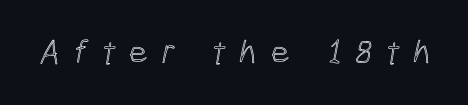
Varying glyph widths throughout — classic text-font behaviour. The specimen omits any rule beneath the text block's lines. In terms of letterspacing, this is a distinctly airy, spread setting.
